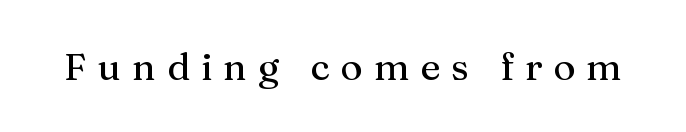
The image shows 38 px serif type, upright; set unusually wide letter spacing (+0.29 em), not underlined; medium stroke contrast and a medium x-height.
